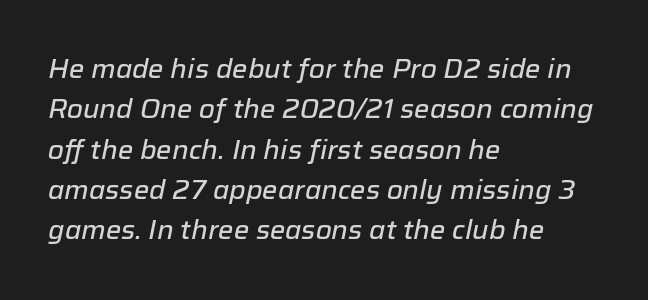
Default kerning and tracking; the words read as compact shapes. Summary of vertical rhythm: regular, with standard interline spacing. Nobody drew a line under any word here. In terms of posture, this sample is oblique. Casual observation: everything's shoved over to the left.
